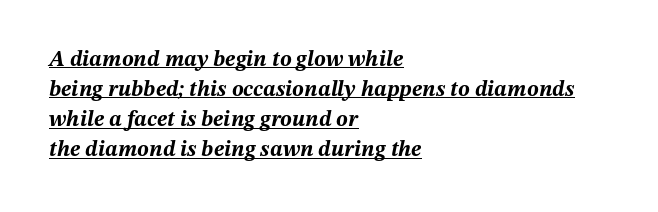
The image shows 22 px bold type, italic (leaning right); set left-aligned, normal line spacing (1.37x), normal letter spacing, underlined.
